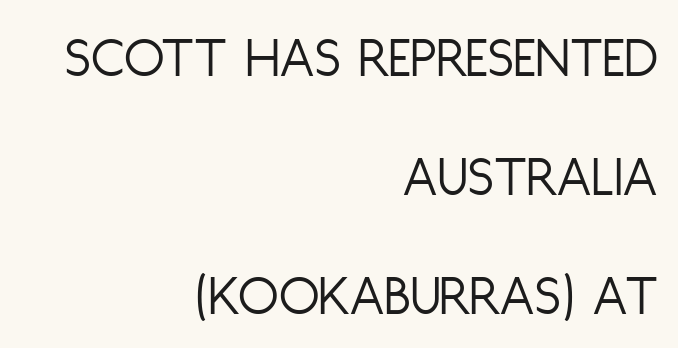
Q: Is the text bold? A: No.
Q: Is the text italic (slanted)? A: No, it is upright.
Q: Is the typeface a serif or a sans-serif typeface? A: Sans-serif.
Q: Is the text underlined? A: No.
Q: How is the paragraph aligned? A: Right-aligned.
Q: Is the spacing between letters normal or unusually wide? A: Normal.
Q: Is the spacing between lines tight, normal or loose? A: Loose.
Q: Width (condensed, normal, or wide)? A: Condensed.
Q: Stroke contrast? A: Low.
Q: x-height? A: Large.
Q: Monospaced? A: No.
